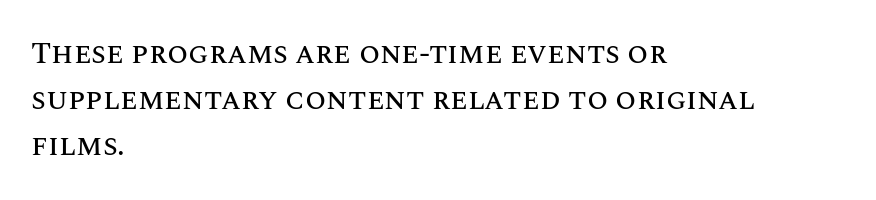
{"italic": "no", "width": "normal", "stroke_contrast": "medium", "x_height": "large", "monospaced": "no", "underline": "no", "align": "left", "line_spacing": "normal", "line_spacing_ratio": 1.53, "letter_spacing": "normal", "letter_spacing_em": 0.0, "glyph_px": 30}
